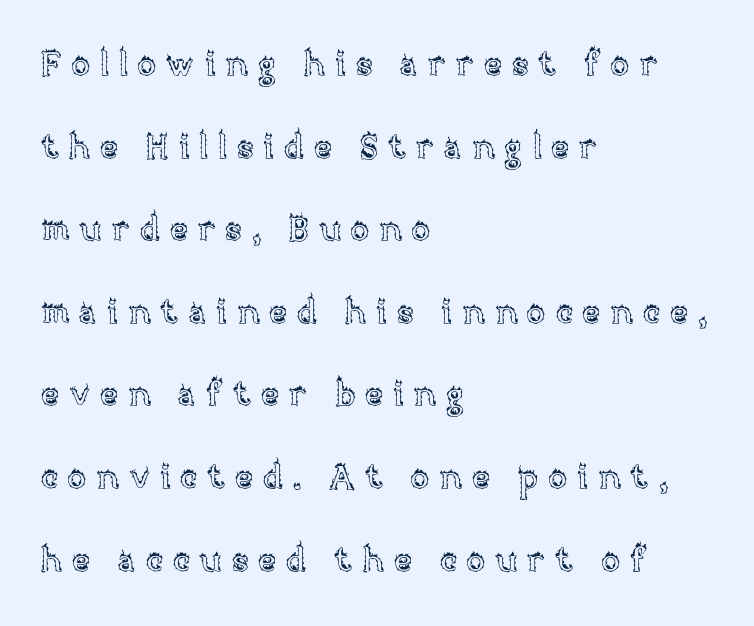
{"italic": "no", "width": "normal", "x_height": "large", "monospaced": "no", "underline": "no", "align": "left", "line_spacing": "loose", "line_spacing_ratio": 2.43, "letter_spacing": "wide", "letter_spacing_em": 0.29, "glyph_px": 34}
